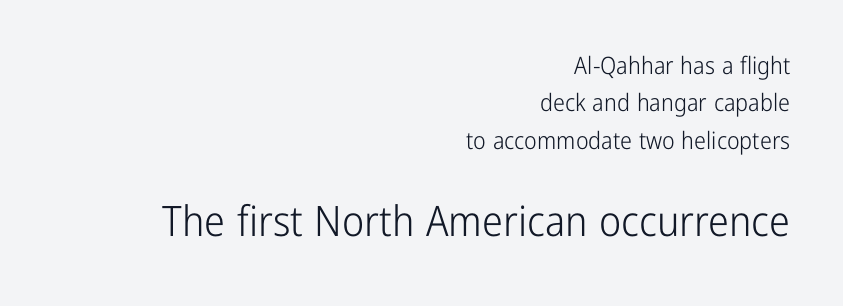
Q: Is the text bold? A: No.
Q: Is the text italic (slanted)? A: No, it is upright.
Q: Is the typeface a serif or a sans-serif typeface? A: Sans-serif.
Q: Is the text underlined? A: No.
Q: How is the paragraph aligned? A: Right-aligned.
Q: Is the spacing between letters normal or unusually wide? A: Normal.
Q: Is the spacing between lines tight, normal or loose? A: Normal.
Q: Which block of text is set in a larger size, the first (top) or the second (bottom)? A: The second (bottom) one.
Q: Width (condensed, normal, or wide)? A: Condensed.
Q: Stroke contrast? A: Low.
Q: x-height? A: Medium.
Q: Monospaced? A: No.
